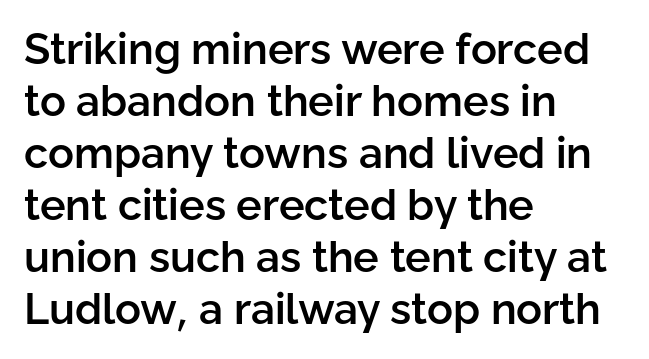
The space directly below the letters is spotless. Leftover space on each line is placed entirely after the last word. No extra tracking has been applied to these lines. Heft: intermediate — a semibold.
